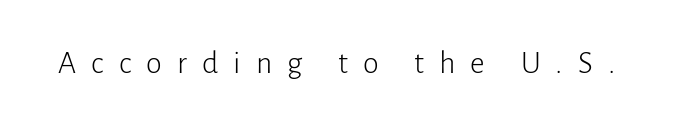
The image shows 32 px light sans-serif type, upright; set unusually wide letter spacing (+0.47 em), not underlined; low stroke contrast and a medium x-height.
